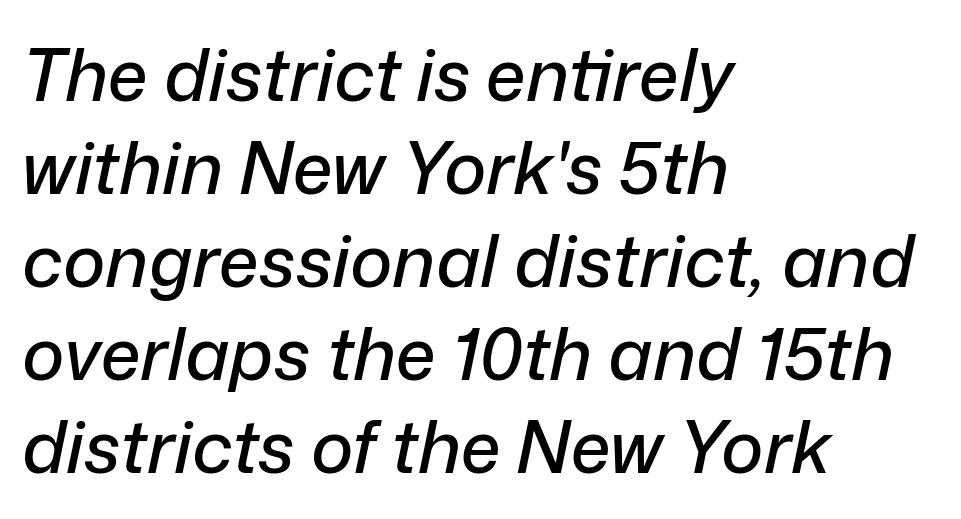
{"italic": "yes", "lean": "right", "slant_degrees": 12, "width": "normal", "stroke_contrast": "low", "x_height": "medium", "monospaced": "no", "underline": "no", "align": "left", "line_spacing": "normal", "line_spacing_ratio": 1.29, "letter_spacing": "normal", "letter_spacing_em": 0.0, "glyph_px": 72}
